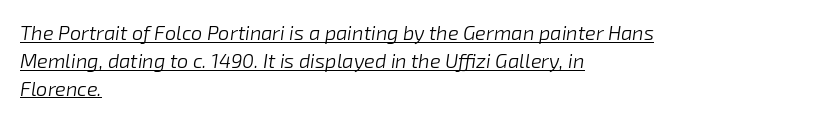
{"italic": "yes", "lean": "right", "slant_degrees": 8, "bold": "no", "underline": "yes", "align": "left", "line_spacing": "normal", "line_spacing_ratio": 1.39, "letter_spacing": "normal", "letter_spacing_em": 0.0, "glyph_px": 20}
